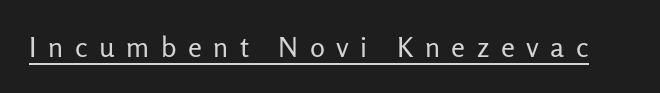
The image shows 28 px regular-weight sans-serif type, upright; set unusually wide letter spacing (+0.41 em), underlined; low stroke contrast and a medium x-height.
